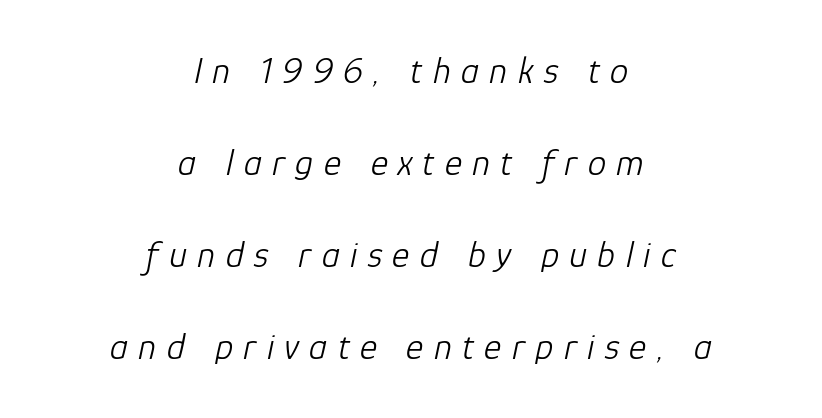
The rendering applies a slant to the glyphs. If you folded the block vertically in half, each line would mirror itself in length. The rendering uses natural spacing where letterforms have individual widths. The designer dialed line spacing up above the default. Stems and bowls with no extra thickness — not bold.
